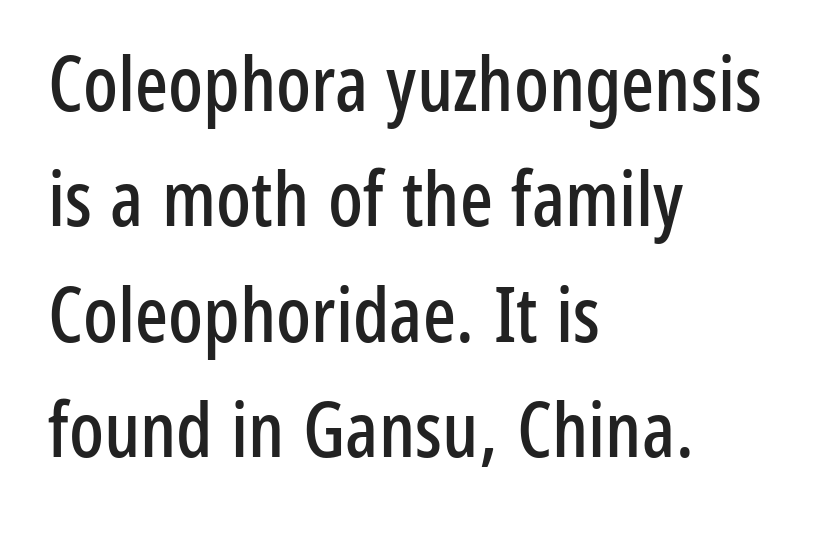
Spacing verdict: proportional, widths tailored to each character. Characters follow at the spacing the type designer built in. Check the space under the baseline: it is left empty. The font's upright variant was chosen for this text. The font family rendered here belongs to the sans-serif group.
